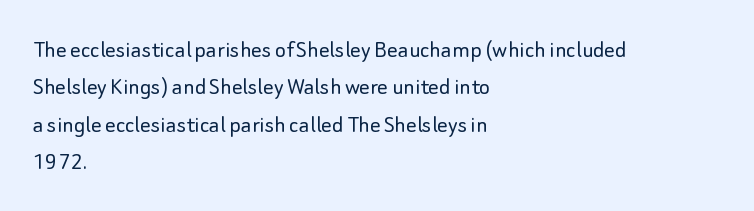
The image shows 26 px text type, upright; set left-aligned, normal line spacing (1.44x), normal letter spacing, not underlined.
